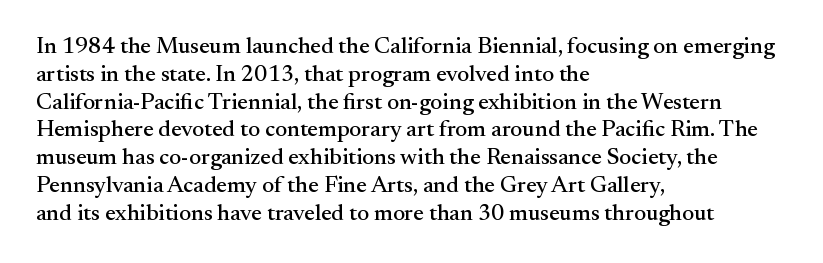
Q: Is the text italic (slanted)? A: No, it is upright.
Q: Is the text underlined? A: No.
Q: How is the paragraph aligned? A: Left-aligned.
Q: Is the spacing between letters normal or unusually wide? A: Normal.
